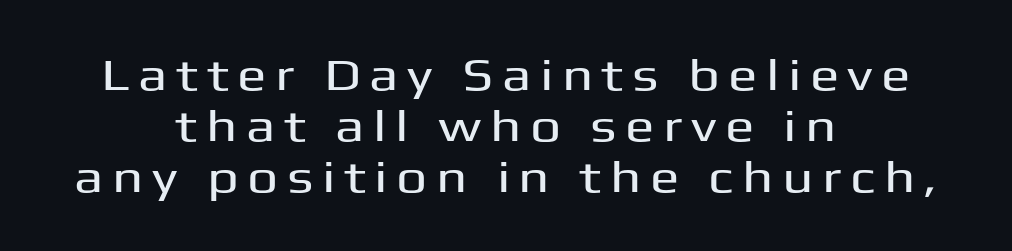
Q: Is the text italic (slanted)? A: No, it is upright.
Q: Is the typeface a serif or a sans-serif typeface? A: Sans-serif.
Q: Is the text underlined? A: No.
Q: How is the paragraph aligned? A: Centered.
Q: Width (condensed, normal, or wide)? A: Wide.
Q: Stroke contrast? A: Medium.
Q: x-height? A: Medium.
Q: Monospaced? A: No.
